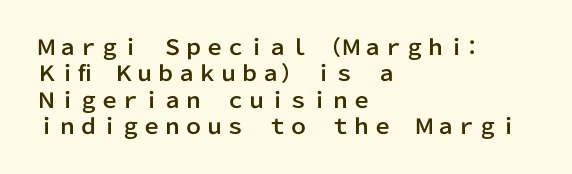
{"italic": "no", "underline": "no", "align": "left", "line_spacing": "normal", "line_spacing_ratio": 1.26, "letter_spacing": "normal", "letter_spacing_em": 0.0, "glyph_px": 21}
